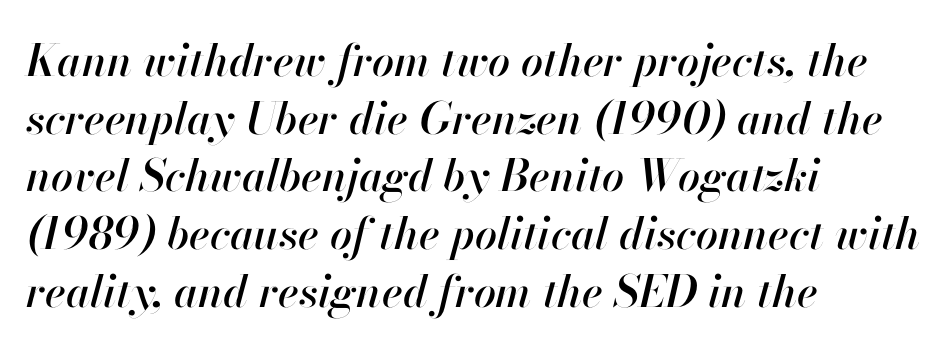
Q: Is the text italic (slanted)? A: Yes, it leans right by about 13 degrees.
Q: Is the text underlined? A: No.
Q: How is the paragraph aligned? A: Left-aligned.
Q: Is the spacing between letters normal or unusually wide? A: Normal.
Q: Is the spacing between lines tight, normal or loose? A: Normal.
Q: Width (condensed, normal, or wide)? A: Normal.
Q: Stroke contrast? A: High.
Q: x-height? A: Small.
Q: Monospaced? A: No.
